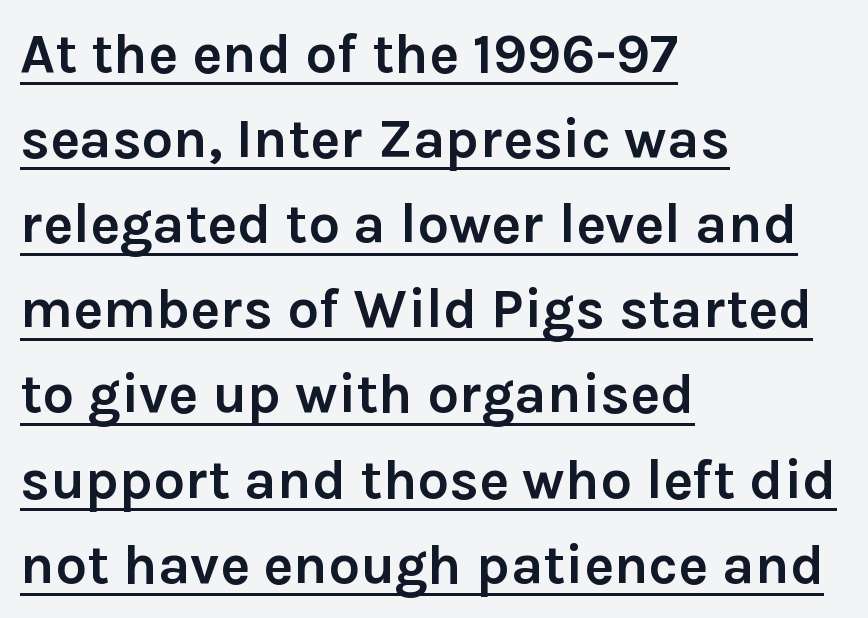
Do the letters lean? They stand straight. Quick note: interline space is typical. Horizontal alignment here is leftward, the default for most running prose. Serif or sans? Sans — the stroke terminals are bare.
